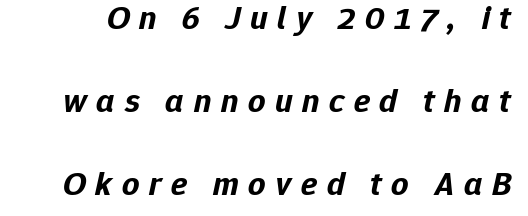
This sample has the flowing, uneven cadence of proportional lettering. Heavy, bold letterforms. Does extra space separate the letters? Yes, quite a lot of it. Every character sits at an angle, as italics do.
